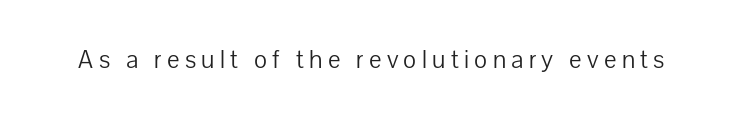
Q: Is the text bold? A: No.
Q: Is the text italic (slanted)? A: No, it is upright.
Q: Is the text underlined? A: No.
Q: Is the spacing between letters normal or unusually wide? A: Unusually wide.
